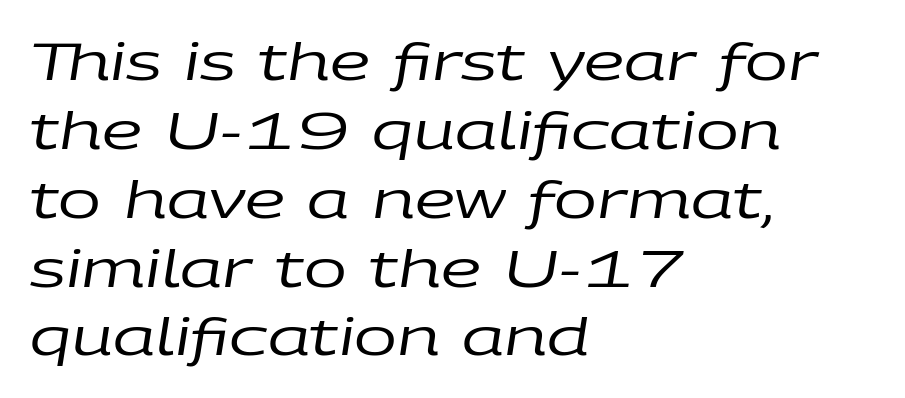
The image shows 51 px regular-weight, wide type, italic (leaning right); set left-aligned, normal line spacing (1.35x), normal letter spacing, not underlined; low stroke contrast and a large x-height.
